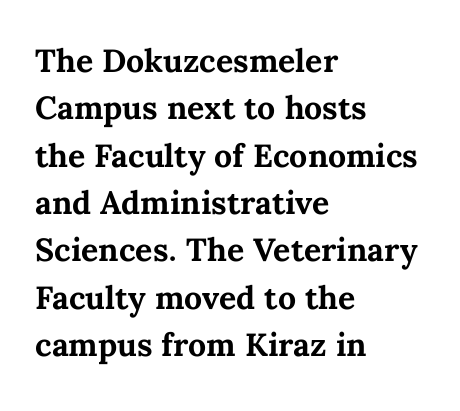
The foot of each line stays bare and open. Looks like regular typesetting: each glyph gets only the width it needs. What weight is shown? A full bold with thick strokes. Each new line begins a customary step beneath the previous one.
